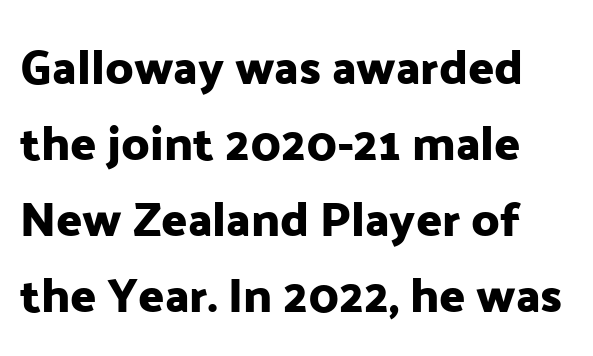
{"serif": "no", "italic": "no", "width": "normal", "stroke_contrast": "low", "x_height": "medium", "monospaced": "no", "underline": "no", "line_spacing": "normal", "line_spacing_ratio": 1.58, "letter_spacing": "normal", "letter_spacing_em": 0.0, "glyph_px": 48}
